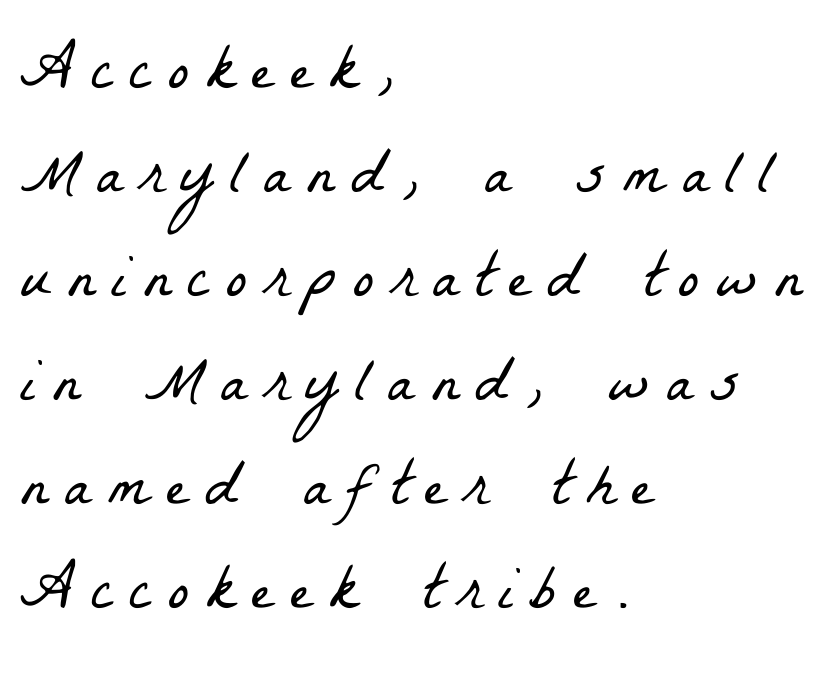
Underlining? Definitely not there. Yep, those are serifs on the letters. The line texture is sparse and dotted thanks to wide tracking. This block has exactly the height ordinary leading produces.
